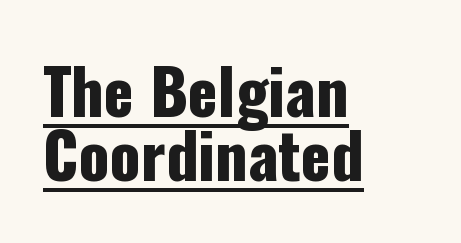
Notice how descenders almost collide with the ascenders below — that's tight leading. Where is the straight margin? On the left. A typesetter would call this proportional, since set widths differ per character. Observe the ordinary spacing: letters are neighbours, not strangers.
